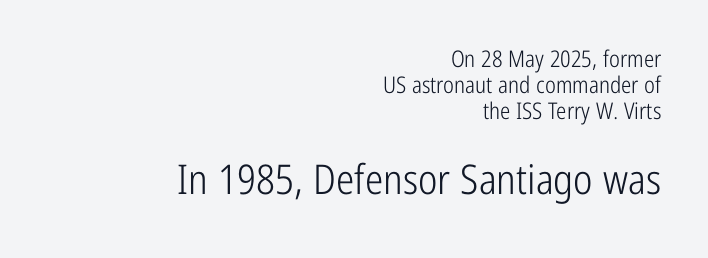
Q: Is the text bold? A: No.
Q: Is the text italic (slanted)? A: No, it is upright.
Q: Is the typeface a serif or a sans-serif typeface? A: Sans-serif.
Q: Is the text underlined? A: No.
Q: How is the paragraph aligned? A: Right-aligned.
Q: Is the spacing between letters normal or unusually wide? A: Normal.
Q: Is the spacing between lines tight, normal or loose? A: Tight.
Q: Which block of text is set in a larger size, the first (top) or the second (bottom)? A: The second (bottom) one.
Q: Width (condensed, normal, or wide)? A: Condensed.
Q: Stroke contrast? A: Low.
Q: x-height? A: Medium.
Q: Monospaced? A: No.
